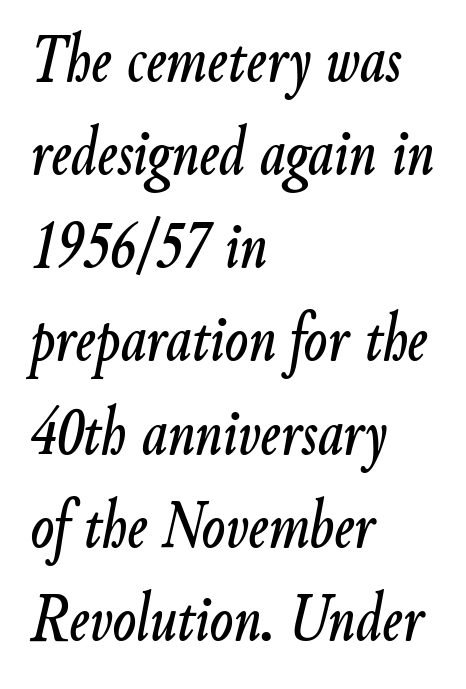
Q: Is the text italic (slanted)? A: Yes, it leans right by about 9 degrees.
Q: Is the text underlined? A: No.
Q: How is the paragraph aligned? A: Left-aligned.
Q: Is the spacing between letters normal or unusually wide? A: Normal.
Q: Is the spacing between lines tight, normal or loose? A: Normal.
Q: Width (condensed, normal, or wide)? A: Condensed.
Q: Stroke contrast? A: Low.
Q: x-height? A: Small.
Q: Monospaced? A: No.
